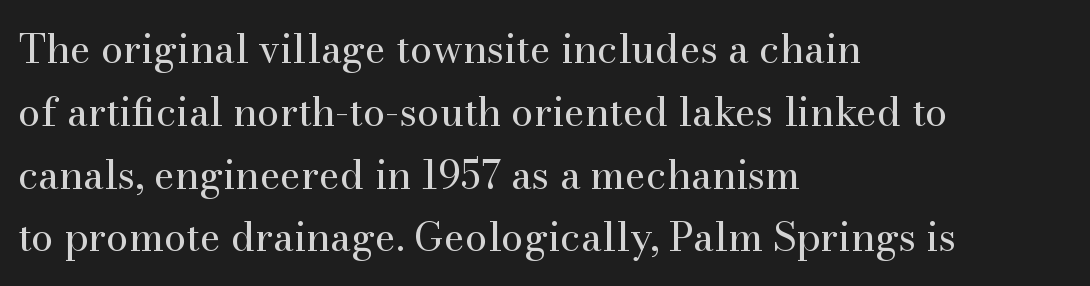
The image shows 40 px regular-weight serif type, upright; set left-aligned, normal line spacing (1.57x), normal letter spacing, not underlined; medium stroke contrast and a small x-height.
